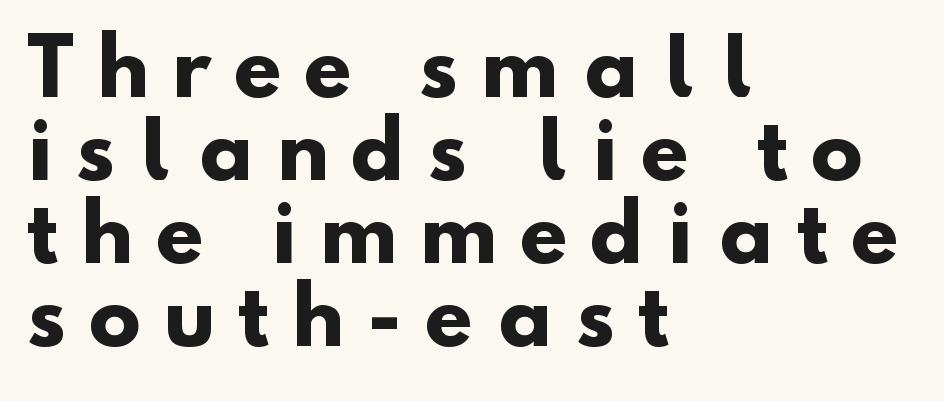
Does the type have serifs? No, each stem ends abruptly. Its strokes are broad and dark, the hallmark of bold type. Has an underline been added? It has not. The space between consecutive lines is stingy. The gaps between neighbouring characters are conspicuously large.
